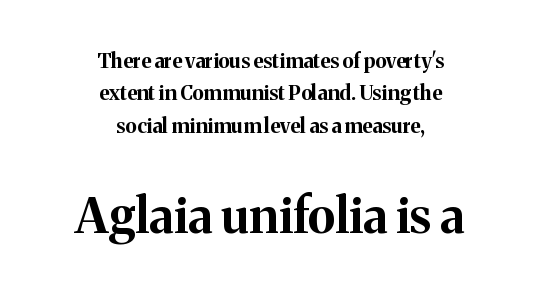
Q: Is the text bold? A: Yes.
Q: Is the text italic (slanted)? A: No, it is upright.
Q: Is the typeface a serif or a sans-serif typeface? A: Serif.
Q: Is the text underlined? A: No.
Q: How is the paragraph aligned? A: Centered.
Q: Is the spacing between letters normal or unusually wide? A: Normal.
Q: Is the spacing between lines tight, normal or loose? A: Normal.
Q: Which block of text is set in a larger size, the first (top) or the second (bottom)? A: The second (bottom) one.
Q: Width (condensed, normal, or wide)? A: Normal.
Q: Stroke contrast? A: Medium.
Q: x-height? A: Medium.
Q: Monospaced? A: No.
